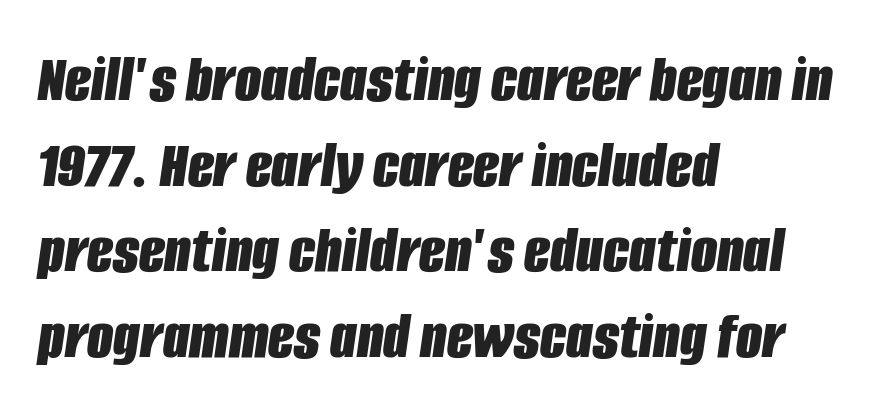
The image shows 68 px bold, condensed type, italic (leaning right); set left-aligned, normal line spacing (1.26x), normal letter spacing, not underlined; low stroke contrast and a large x-height.
